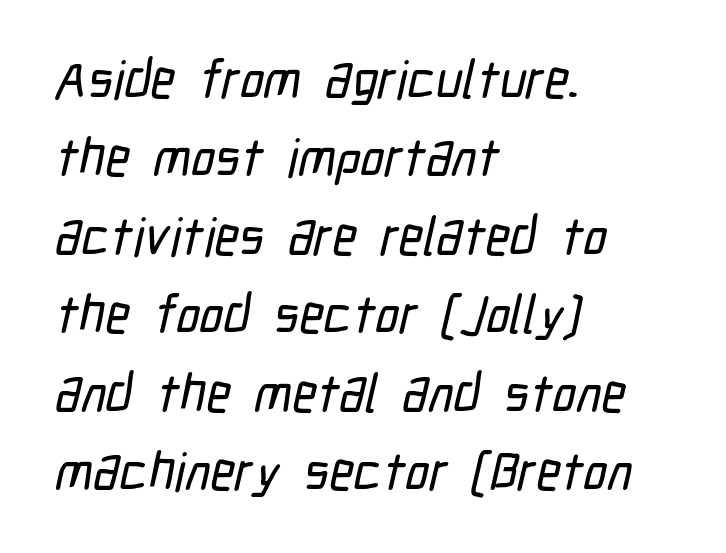
Q: Is the typeface a serif or a sans-serif typeface? A: Sans-serif.
Q: Is the text underlined? A: No.
Q: How is the paragraph aligned? A: Left-aligned.
Q: Is the spacing between letters normal or unusually wide? A: Normal.
Q: Is the spacing between lines tight, normal or loose? A: Normal.
Q: Width (condensed, normal, or wide)? A: Condensed.
Q: Stroke contrast? A: Low.
Q: x-height? A: Medium.
Q: Monospaced? A: No.
